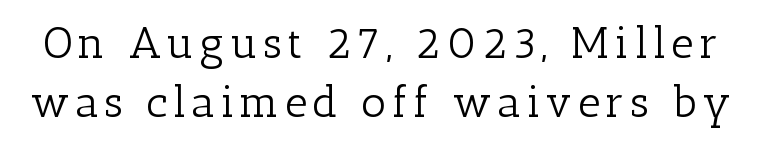
The image shows 44 px light serif type, upright; set normal line spacing (1.35x), not underlined; low stroke contrast and a medium x-height.
